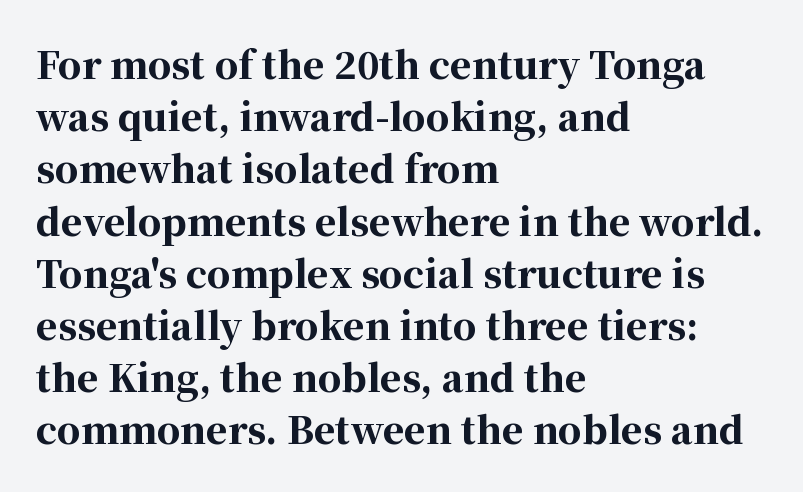
This sample has the flowing, uneven cadence of proportional lettering. A student would call this left alignment; a typographer would say flush left, rag right. Little horizontal feet cap the strokes, marking this as serif type. Beneath every word, the page is bare. When letters stand straight like this, we call the style roman or upright. As a designer I'd log this as weight 700, bold.
